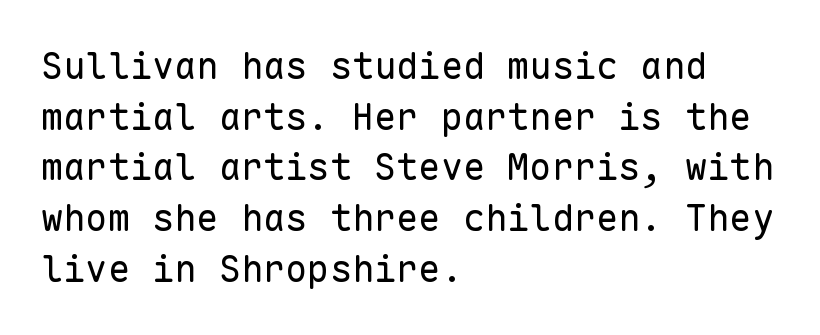
Q: Is the text bold? A: No.
Q: Is the text italic (slanted)? A: No, it is upright.
Q: Is the typeface a serif or a sans-serif typeface? A: Sans-serif.
Q: Is the text underlined? A: No.
Q: How is the paragraph aligned? A: Left-aligned.
Q: Is the spacing between letters normal or unusually wide? A: Normal.
Q: Is the spacing between lines tight, normal or loose? A: Normal.
Q: Width (condensed, normal, or wide)? A: Normal.
Q: Stroke contrast? A: Low.
Q: x-height? A: Medium.
Q: Monospaced? A: Yes.
